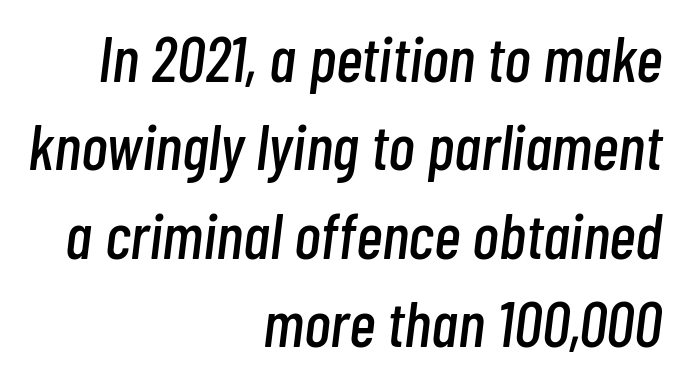
{"italic": "yes", "lean": "right", "slant_degrees": 7, "width": "condensed", "stroke_contrast": "low", "x_height": "medium", "monospaced": "no", "underline": "no", "align": "right", "line_spacing": "normal", "line_spacing_ratio": 1.38, "letter_spacing": "normal", "letter_spacing_em": 0.0, "glyph_px": 64}
